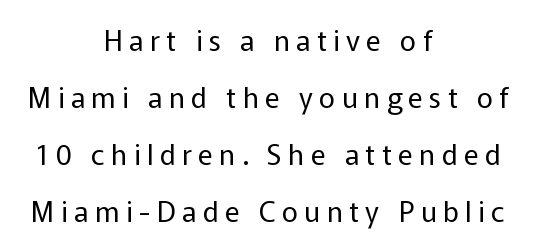
Q: Is the text bold? A: No.
Q: Is the text italic (slanted)? A: No, it is upright.
Q: Is the typeface a serif or a sans-serif typeface? A: Sans-serif.
Q: Is the text underlined? A: No.
Q: How is the paragraph aligned? A: Centered.
Q: Is the spacing between letters normal or unusually wide? A: Unusually wide.
Q: Is the spacing between lines tight, normal or loose? A: Loose.
Q: Width (condensed, normal, or wide)? A: Normal.
Q: Stroke contrast? A: Low.
Q: x-height? A: Medium.
Q: Monospaced? A: No.
